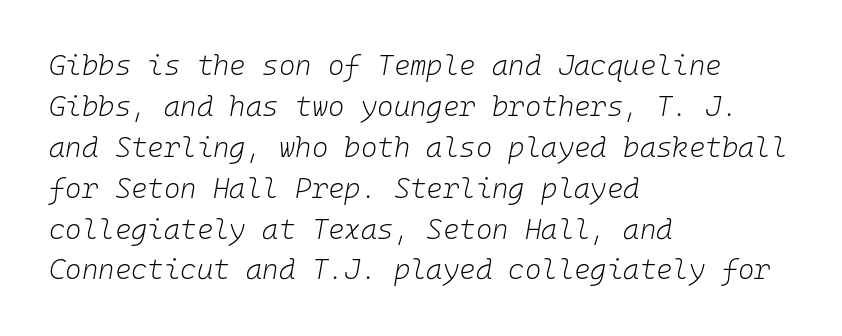
{"italic": "yes", "lean": "right", "slant_degrees": 10, "bold": "no", "weight": "light", "width": "normal", "stroke_contrast": "low", "x_height": "medium", "monospaced": "yes", "underline": "no", "align": "left", "line_spacing": "normal", "line_spacing_ratio": 1.46, "letter_spacing": "normal", "letter_spacing_em": 0.0, "glyph_px": 28}
